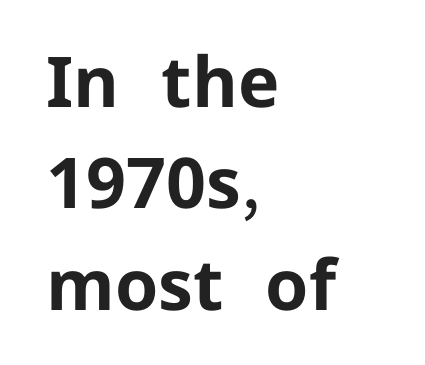
Horizontally, the lines are justified to the leading edge only. Descender tails drop into unmarked territory. Do the characters align in a grid? No, the font is proportional. How would I describe the line gaps? Plain and ordinary.
